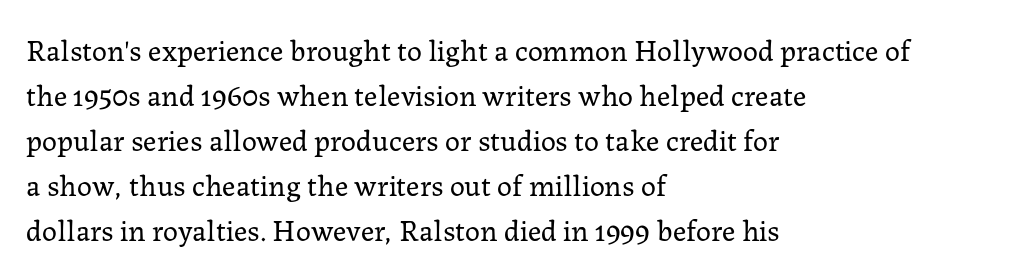
Q: Is the text bold? A: No.
Q: Is the text italic (slanted)? A: No, it is upright.
Q: Is the typeface a serif or a sans-serif typeface? A: Serif.
Q: Is the text underlined? A: No.
Q: How is the paragraph aligned? A: Left-aligned.
Q: Is the spacing between letters normal or unusually wide? A: Normal.
Q: Is the spacing between lines tight, normal or loose? A: Normal.
Q: Width (condensed, normal, or wide)? A: Normal.
Q: Stroke contrast? A: Low.
Q: x-height? A: Medium.
Q: Monospaced? A: No.
